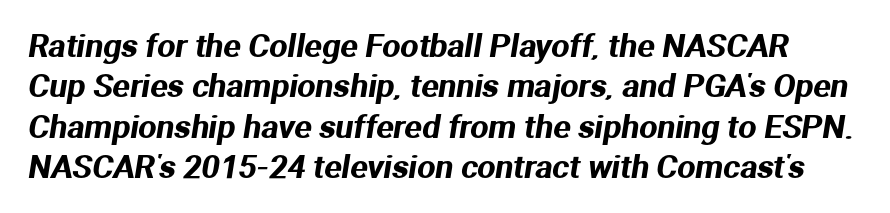
Q: Is the typeface a serif or a sans-serif typeface? A: Sans-serif.
Q: Is the text underlined? A: No.
Q: Is the spacing between letters normal or unusually wide? A: Normal.
Q: Is the spacing between lines tight, normal or loose? A: Normal.
Q: Width (condensed, normal, or wide)? A: Normal.
Q: Stroke contrast? A: Medium.
Q: x-height? A: Medium.
Q: Monospaced? A: No.
